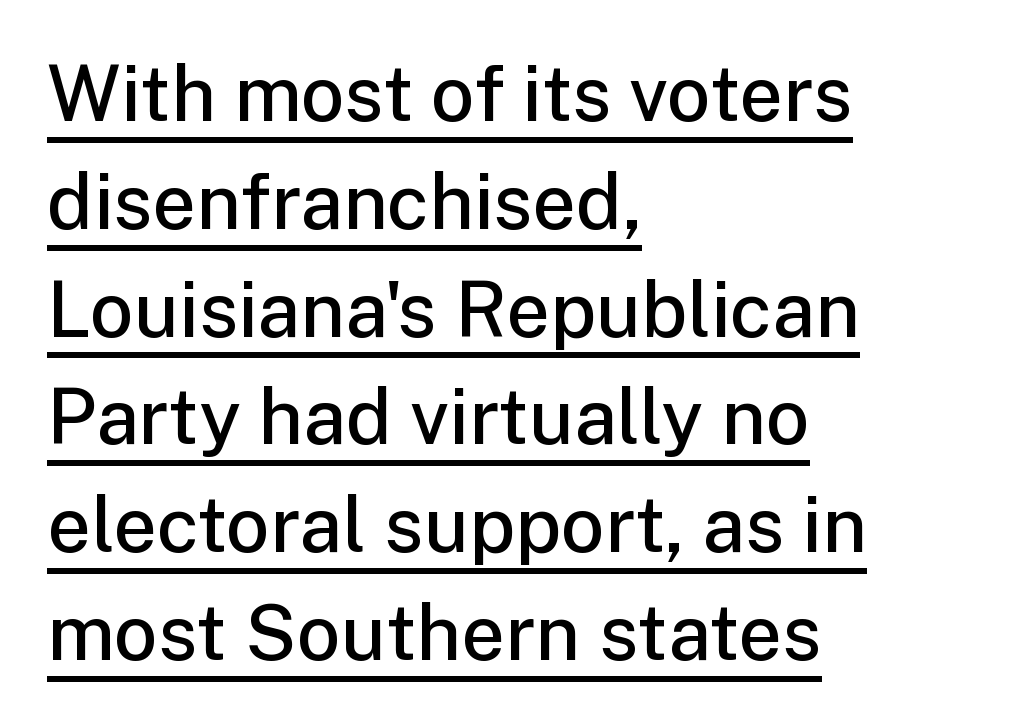
The passage shown is typed in a proportional face where columns would drift. A classic flush-left, rag-right setting is used for this passage. Each new line begins a customary step beneath the previous one. A typesetter would label this face a sans.
